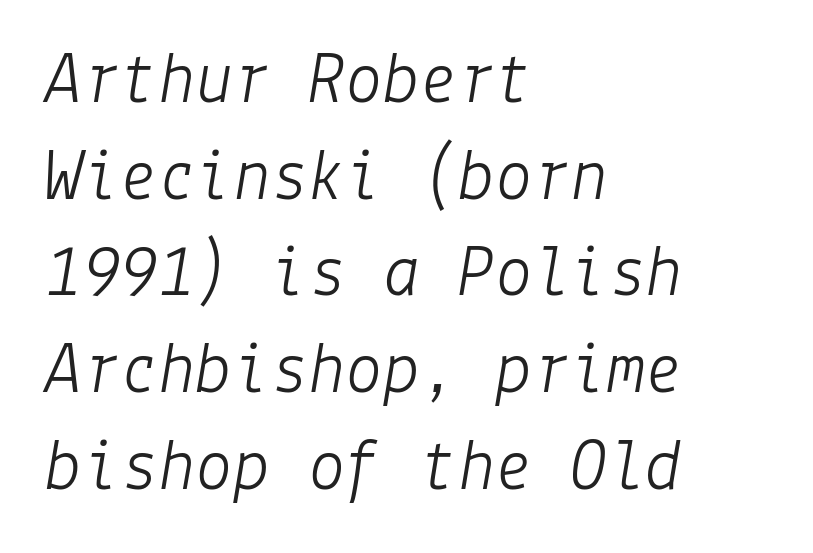
Check the space under the baseline: it is left empty. The vertical gap from one line to the next is medium. Typeset ragged right — the left edge is the straight one. Yep, that's italic — everything's leaning. No extra tracking has been applied to these lines.
